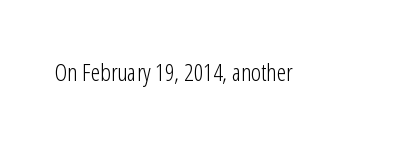
{"italic": "no", "bold": "no", "underline": "no", "letter_spacing": "normal", "letter_spacing_em": 0.0, "glyph_px": 24}
